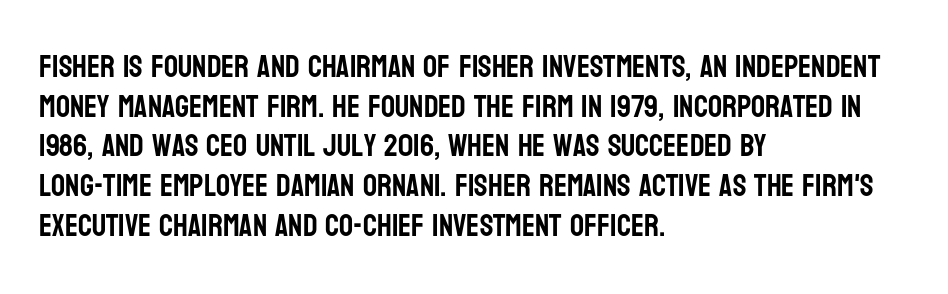
Q: Is the text italic (slanted)? A: No, it is upright.
Q: Is the typeface a serif or a sans-serif typeface? A: Sans-serif.
Q: Is the text underlined? A: No.
Q: How is the paragraph aligned? A: Left-aligned.
Q: Is the spacing between letters normal or unusually wide? A: Normal.
Q: Is the spacing between lines tight, normal or loose? A: Normal.
Q: Width (condensed, normal, or wide)? A: Condensed.
Q: Stroke contrast? A: Low.
Q: x-height? A: Large.
Q: Monospaced? A: No.
